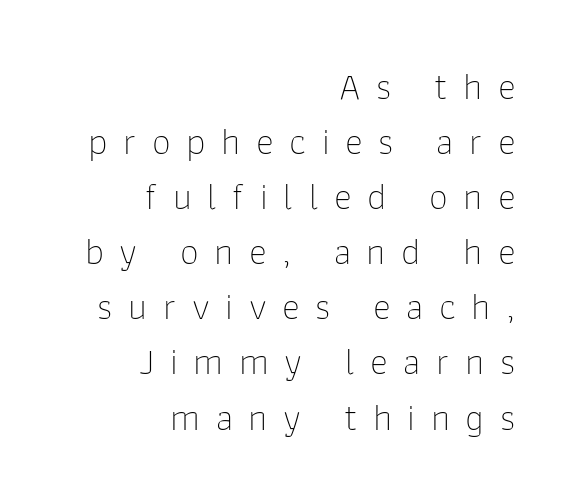
Q: Is the text bold? A: No.
Q: Is the text italic (slanted)? A: No, it is upright.
Q: Is the typeface a serif or a sans-serif typeface? A: Sans-serif.
Q: Is the text underlined? A: No.
Q: How is the paragraph aligned? A: Right-aligned.
Q: Is the spacing between letters normal or unusually wide? A: Unusually wide.
Q: Is the spacing between lines tight, normal or loose? A: Normal.
Q: Width (condensed, normal, or wide)? A: Normal.
Q: Stroke contrast? A: Low.
Q: x-height? A: Medium.
Q: Monospaced? A: No.
